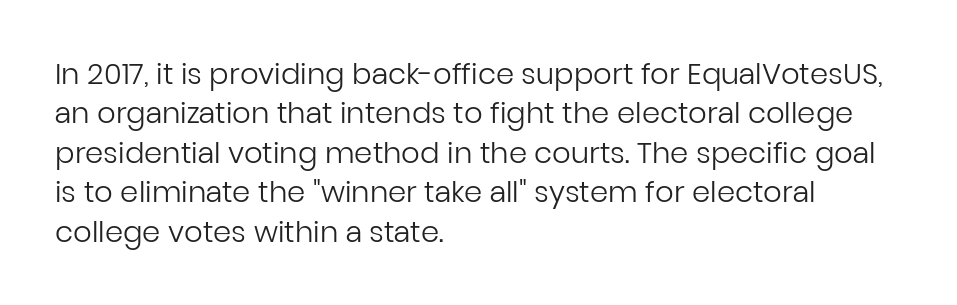
You could not count columns in this text — the font is proportionally spaced. In terms of letterspacing, this is plain default setting. The rag falls on the right side of this text block. This rendering features lettering with no underline. How would I describe the line gaps? Plain and ordinary. Unlike italic type, these characters show no tilt at all.
